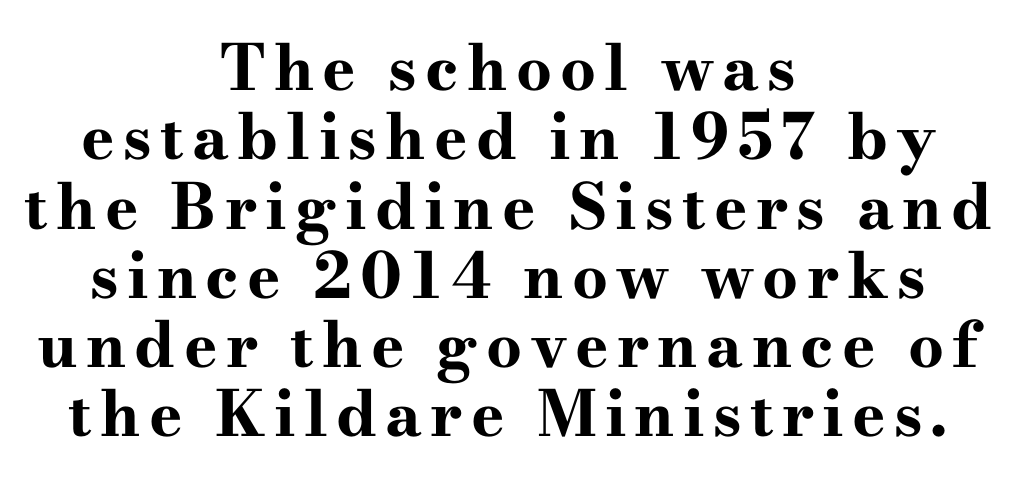
Q: Is the text bold? A: Yes.
Q: Is the text italic (slanted)? A: No, it is upright.
Q: Is the typeface a serif or a sans-serif typeface? A: Serif.
Q: Is the text underlined? A: No.
Q: How is the paragraph aligned? A: Centered.
Q: Is the spacing between lines tight, normal or loose? A: Tight.
Q: Width (condensed, normal, or wide)? A: Wide.
Q: Stroke contrast? A: High.
Q: x-height? A: Small.
Q: Monospaced? A: No.
